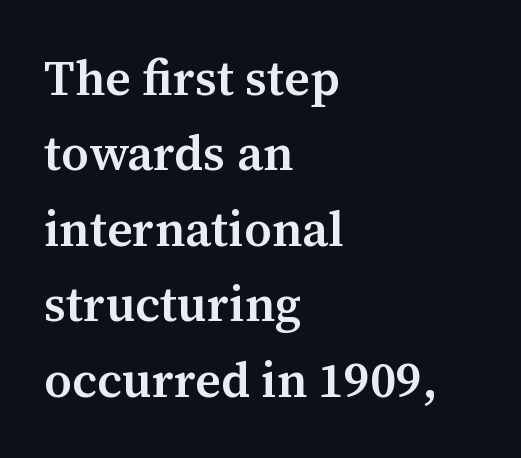
The image shows 49 px semibold serif type, upright; set left-aligned, normal line spacing (1.54x), normal letter spacing, not underlined; medium stroke contrast and a medium x-height.
